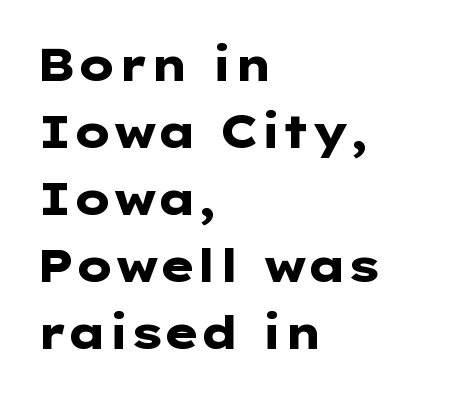
Q: Is the text bold? A: Yes.
Q: Is the text italic (slanted)? A: No, it is upright.
Q: Is the typeface a serif or a sans-serif typeface? A: Sans-serif.
Q: Is the text underlined? A: No.
Q: How is the paragraph aligned? A: Left-aligned.
Q: Is the spacing between letters normal or unusually wide? A: Normal.
Q: Is the spacing between lines tight, normal or loose? A: Normal.
Q: Width (condensed, normal, or wide)? A: Wide.
Q: Stroke contrast? A: Low.
Q: x-height? A: Medium.
Q: Monospaced? A: No.
